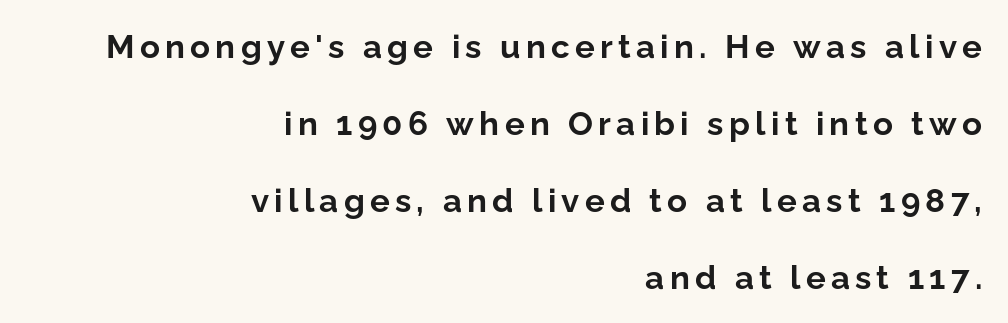
The image shows 33 px bold sans-serif type, upright; set right-aligned, loose line spacing (2.33x), not underlined; low stroke contrast and a medium x-height.
